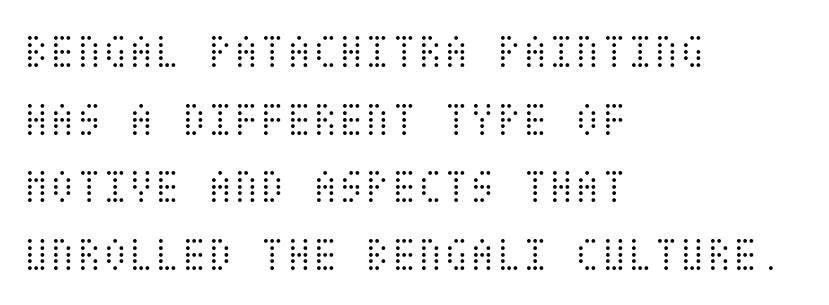
Q: Is the text bold? A: No.
Q: Is the text italic (slanted)? A: No, it is upright.
Q: Is the text underlined? A: No.
Q: How is the paragraph aligned? A: Left-aligned.
Q: Is the spacing between letters normal or unusually wide? A: Normal.
Q: Is the spacing between lines tight, normal or loose? A: Normal.
Q: Width (condensed, normal, or wide)? A: Condensed.
Q: Stroke contrast? A: Medium.
Q: x-height? A: Large.
